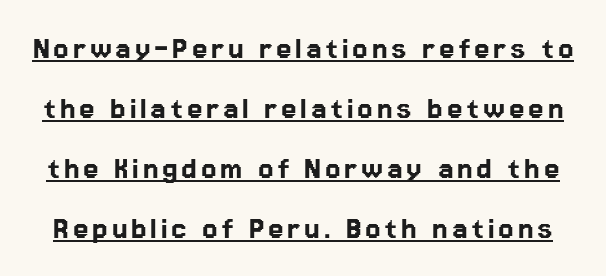
Q: Is the text italic (slanted)? A: No, it is upright.
Q: Is the typeface a serif or a sans-serif typeface? A: Sans-serif.
Q: Is the text underlined? A: Yes.
Q: Width (condensed, normal, or wide)? A: Normal.
Q: Stroke contrast? A: Low.
Q: x-height? A: Medium.
Q: Monospaced? A: No.
